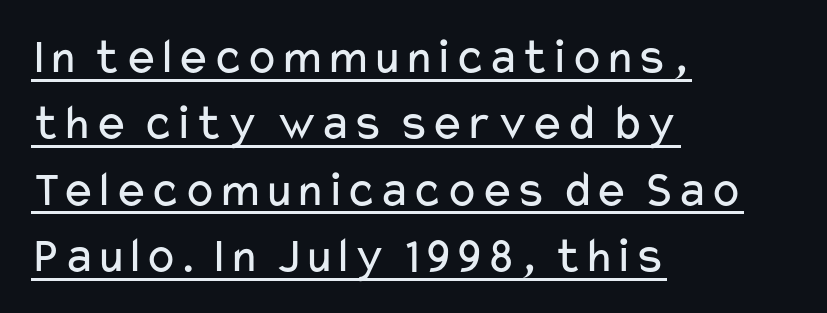
{"serif": "no", "italic": "no", "bold": "no", "weight": "regular", "width": "wide", "stroke_contrast": "low", "x_height": "medium", "monospaced": "no", "underline": "yes", "align": "left", "line_spacing": "normal", "line_spacing_ratio": 1.3, "letter_spacing": "normal", "letter_spacing_em": 0.0, "glyph_px": 51}
